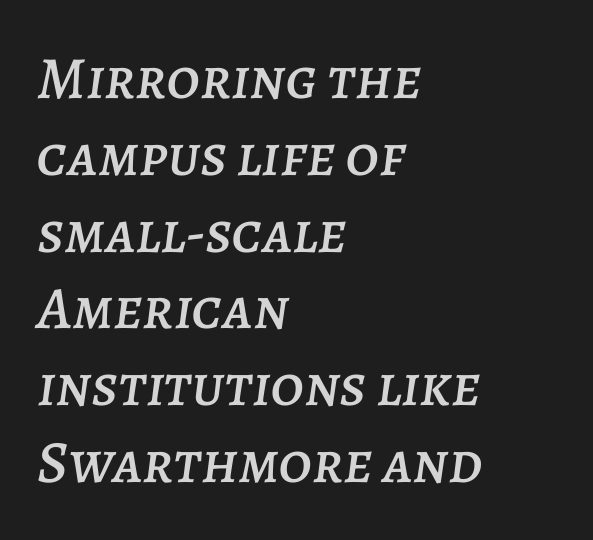
Q: Is the text italic (slanted)? A: Yes, it leans right by about 7 degrees.
Q: Is the text underlined? A: No.
Q: How is the paragraph aligned? A: Left-aligned.
Q: Is the spacing between letters normal or unusually wide? A: Normal.
Q: Is the spacing between lines tight, normal or loose? A: Normal.
Q: Width (condensed, normal, or wide)? A: Normal.
Q: Stroke contrast? A: Low.
Q: x-height? A: Large.
Q: Monospaced? A: No.
